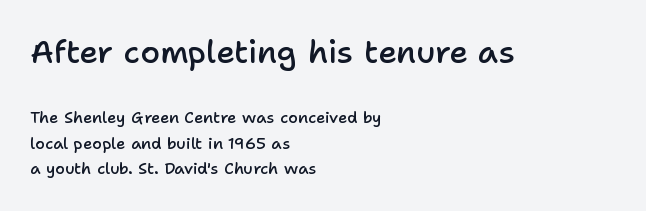
This sample is left-justified, so line endings fall wherever the words run out. No feet cap the strokes, marking this as sans-serif type. Tracking here is standard; glyphs follow each other at the usual distance. The typography opts for an upright posture over an oblique one. The composition opens big and finishes small.
